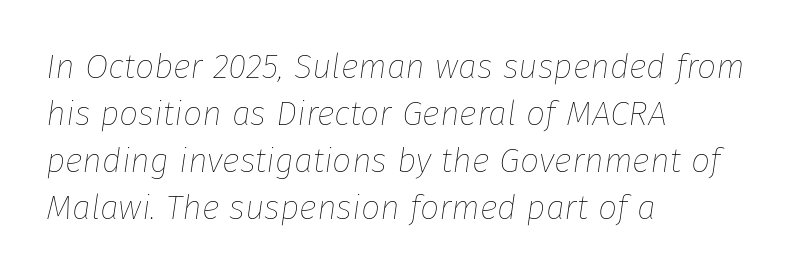
{"italic": "yes", "lean": "right", "slant_degrees": 8, "bold": "no", "weight": "thin", "width": "normal", "stroke_contrast": "low", "x_height": "medium", "monospaced": "no", "underline": "no", "align": "left", "line_spacing": "normal", "line_spacing_ratio": 1.38, "letter_spacing": "normal", "letter_spacing_em": 0.0, "glyph_px": 34}
